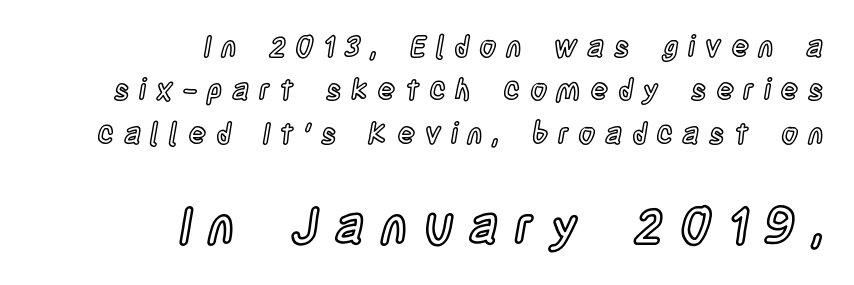
The image shows 50 px condensed type; set right-aligned, normal line spacing (1.5x), unusually wide letter spacing (+0.34 em), not underlined; the second (bottom) block is 1.72x larger; a large x-height.
